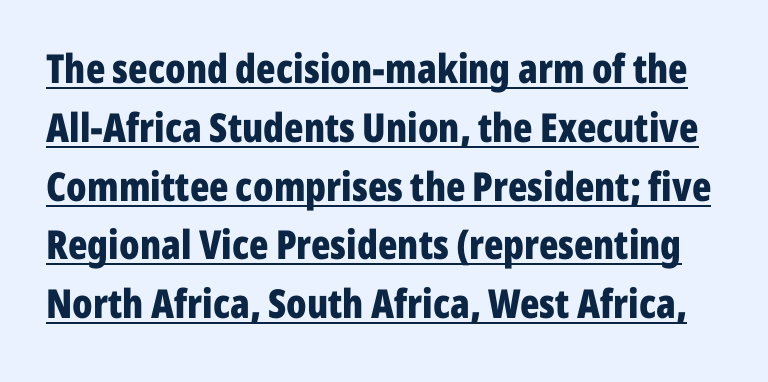
Q: Is the text bold? A: Yes.
Q: Is the text italic (slanted)? A: No, it is upright.
Q: Is the typeface a serif or a sans-serif typeface? A: Sans-serif.
Q: Is the text underlined? A: Yes.
Q: Is the spacing between letters normal or unusually wide? A: Normal.
Q: Is the spacing between lines tight, normal or loose? A: Normal.
Q: Width (condensed, normal, or wide)? A: Condensed.
Q: Stroke contrast? A: Low.
Q: x-height? A: Medium.
Q: Monospaced? A: No.
